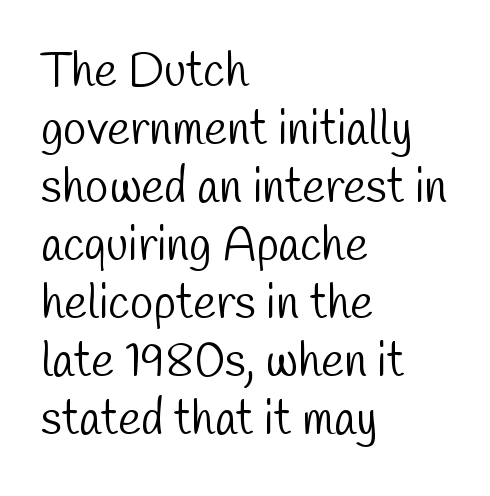
Q: Is the text bold? A: No.
Q: Is the typeface a serif or a sans-serif typeface? A: Sans-serif.
Q: Is the text underlined? A: No.
Q: How is the paragraph aligned? A: Left-aligned.
Q: Is the spacing between letters normal or unusually wide? A: Normal.
Q: Width (condensed, normal, or wide)? A: Condensed.
Q: Stroke contrast? A: Low.
Q: x-height? A: Medium.
Q: Monospaced? A: No.
